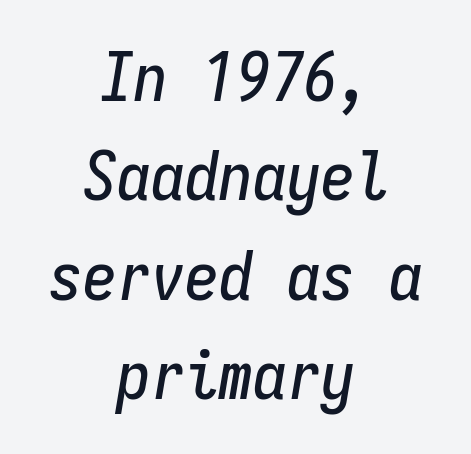
The image shows 68 px condensed type, italic (leaning right), monospaced; set centered, normal line spacing (1.46x), normal letter spacing, not underlined; low stroke contrast and a medium x-height.
